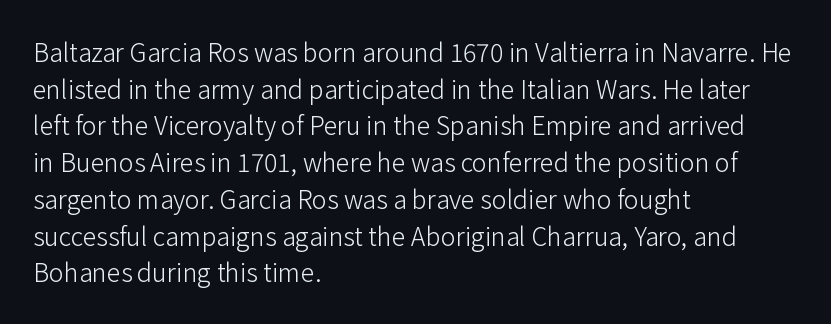
{"italic": "no", "bold": "no", "underline": "no", "align": "left", "line_spacing": "normal", "line_spacing_ratio": 1.47, "letter_spacing": "normal", "letter_spacing_em": 0.0, "glyph_px": 25}
